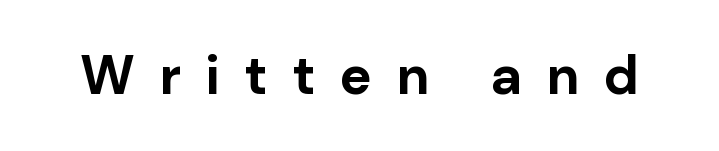
The image shows 54 px bold sans-serif type, upright; set unusually wide letter spacing (+0.45 em), not underlined; low stroke contrast and a medium x-height.
